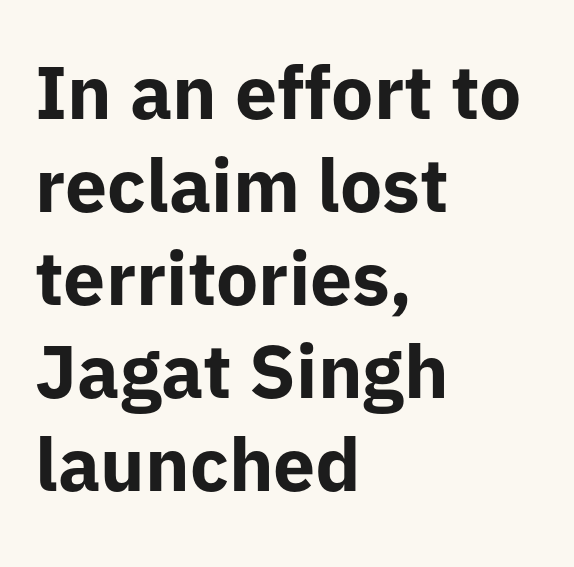
Q: Is the text bold? A: Yes.
Q: Is the text italic (slanted)? A: No, it is upright.
Q: Is the typeface a serif or a sans-serif typeface? A: Sans-serif.
Q: Is the text underlined? A: No.
Q: How is the paragraph aligned? A: Left-aligned.
Q: Is the spacing between letters normal or unusually wide? A: Normal.
Q: Width (condensed, normal, or wide)? A: Normal.
Q: Stroke contrast? A: Low.
Q: x-height? A: Medium.
Q: Monospaced? A: No.
